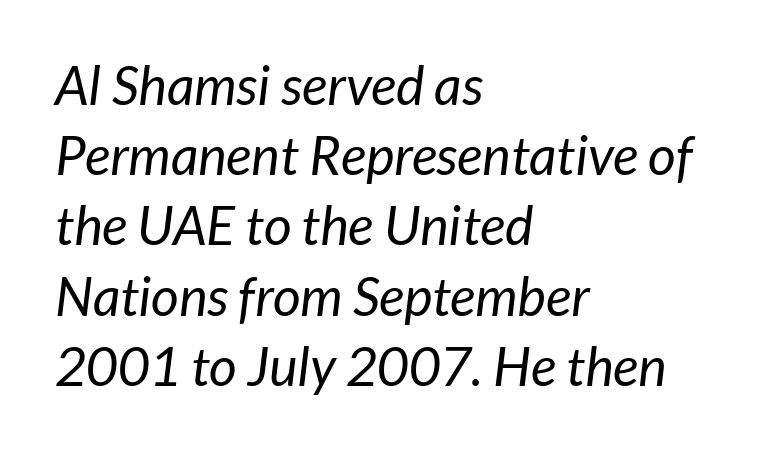
Inter-character spacing is left at the font's built-in metrics. Check where the strokes stop: nothing finishes them off — pure sans. The face used here is proportionally spaced, like ordinary book or web type. Interline gaps are of average width in this sample. Clear beneath every line of the passage.
